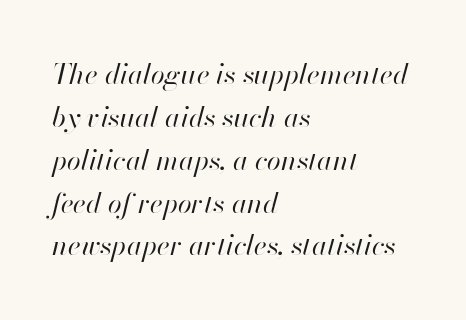
Q: Is the text bold? A: No.
Q: Is the text italic (slanted)? A: Yes, it leans right by about 13 degrees.
Q: Is the text underlined? A: No.
Q: How is the paragraph aligned? A: Left-aligned.
Q: Is the spacing between letters normal or unusually wide? A: Normal.
Q: Is the spacing between lines tight, normal or loose? A: Normal.
Q: Width (condensed, normal, or wide)? A: Normal.
Q: Stroke contrast? A: High.
Q: x-height? A: Small.
Q: Monospaced? A: No.
